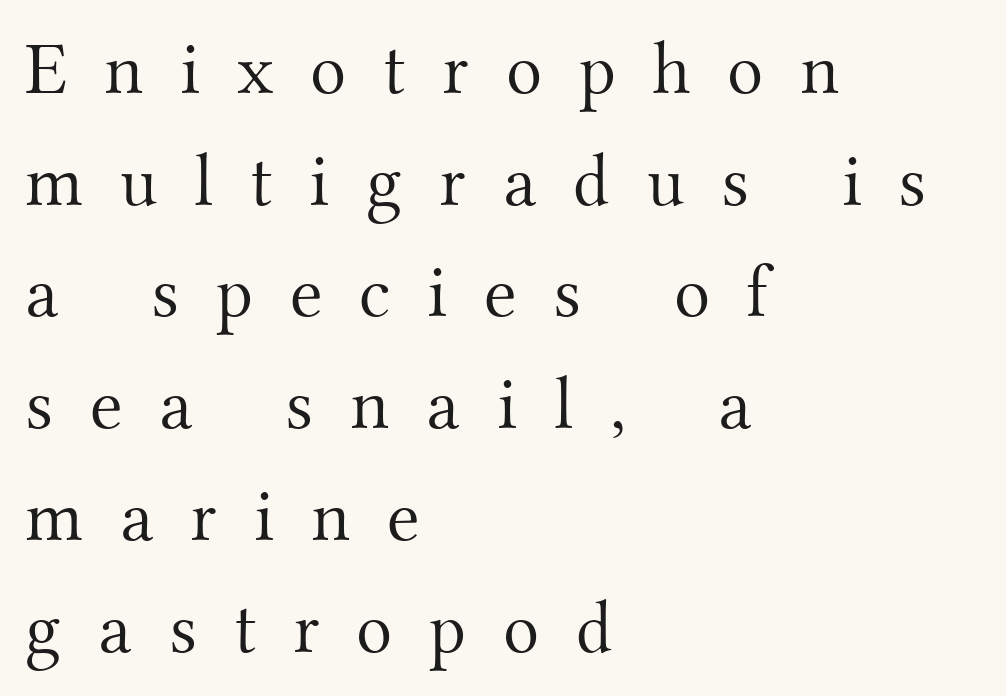
The rendering anchors every line to the left-hand side. A typesetter would call this proportional, since set widths differ per character. Letters rest on an invisible, unmarked baseline. Think standard paragraph weight, or any step lighter than that. Normally led — the rows are evenly, conventionally spaced.
